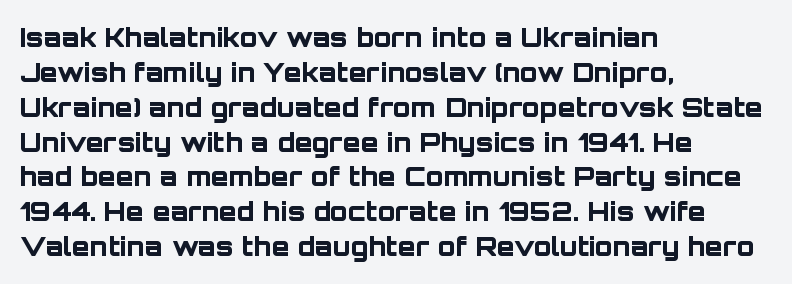
The baseline area is clear. The lines in this sample share a left origin and differ only in where they stop. The type is set solid horizontally, with unmodified tracking. Compared with typical paragraphs, the rows here are spaced about the same. Thick stems and heavy bowls — unmistakably bold. Ascenders rise straight up at ninety degrees.
